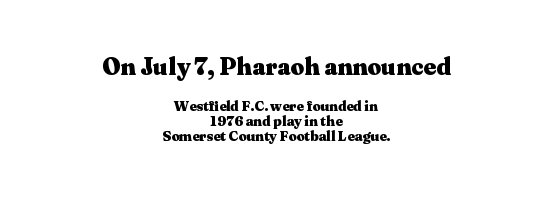
The image shows 24 px bold type, upright; set centered, tight line spacing (1.1x), normal letter spacing, not underlined; the first (top) block is 1.71x larger.
